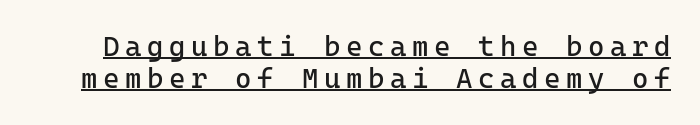
The image shows 28 px regular-weight sans-serif type, upright, monospaced; set tight line spacing (1.13x), unusually wide letter spacing (+0.2 em), underlined; low stroke contrast and a medium x-height.
